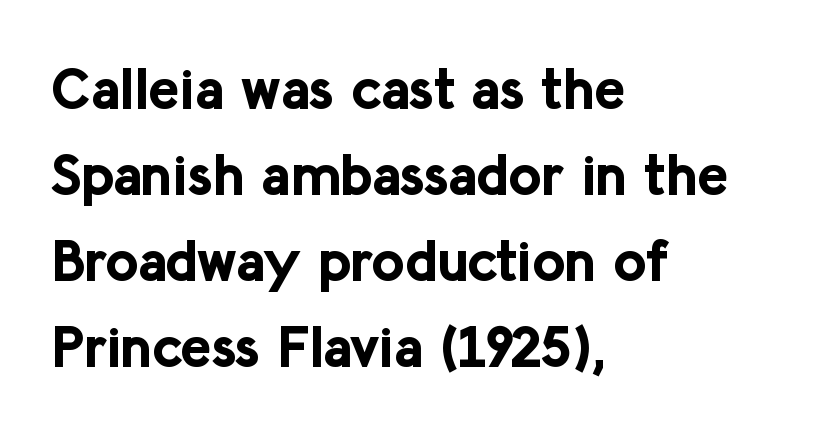
The image shows 58 px bold sans-serif type, upright; set left-aligned, normal line spacing (1.48x), normal letter spacing, not underlined; low stroke contrast and a medium x-height.
